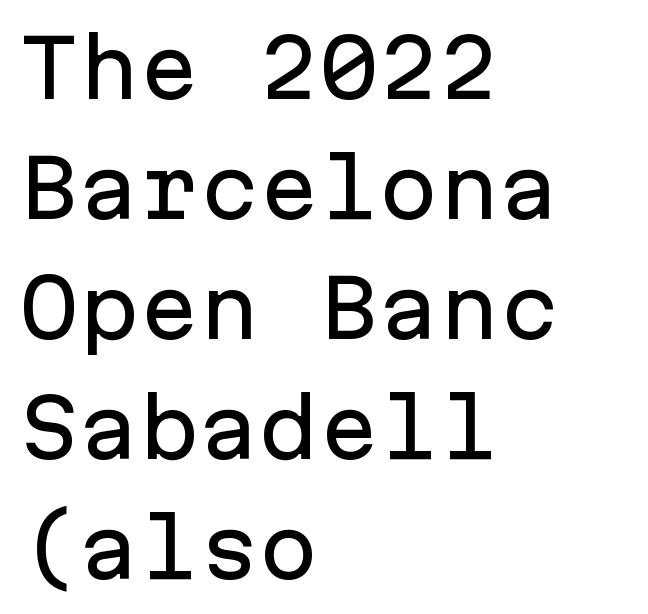
I'd call this a sans setting — the letters go barefoot. Line beginnings align vertically; line endings do not. The rendering keeps characters at their native spacing. Each new line begins a customary step beneath the previous one. The letters march in equal steps, a hallmark of fixed-pitch type.
